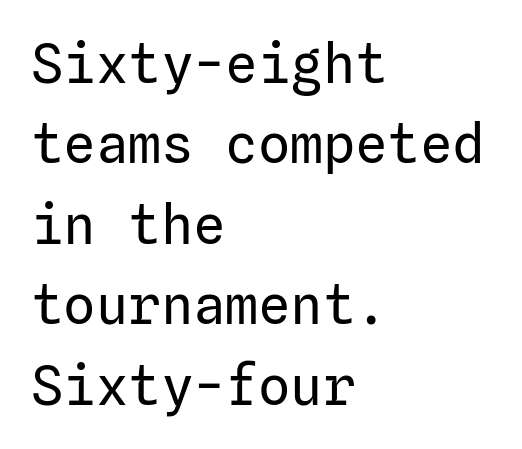
Line spacing here is normal. Compared with a typical body face, this is equally light or lighter still. The line texture is even and compact thanks to regular tracking. The baseline area is clear. Look at the bottom of the vertical strokes: they stop flat, with no serifs.
